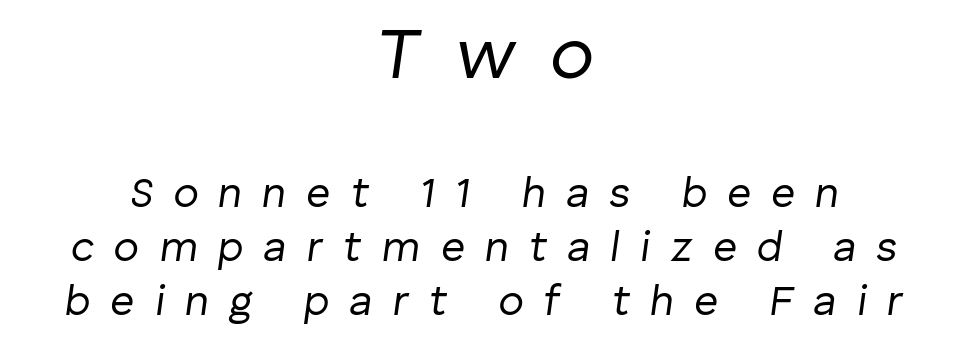
Q: Is the text bold? A: No.
Q: Is the text italic (slanted)? A: Yes, it leans right by about 8 degrees.
Q: Is the text underlined? A: No.
Q: How is the paragraph aligned? A: Centered.
Q: Is the spacing between letters normal or unusually wide? A: Unusually wide.
Q: Is the spacing between lines tight, normal or loose? A: Normal.
Q: Which block of text is set in a larger size, the first (top) or the second (bottom)? A: The first (top) one.
Q: Width (condensed, normal, or wide)? A: Normal.
Q: Stroke contrast? A: Low.
Q: x-height? A: Medium.
Q: Monospaced? A: No.
